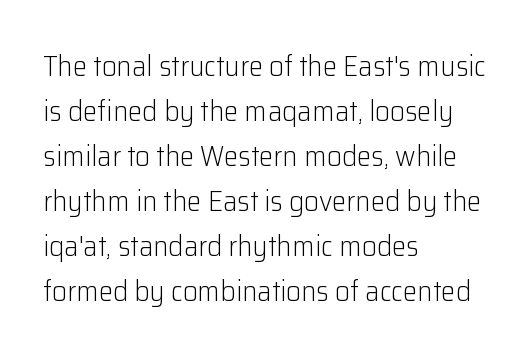
The image shows 29 px light sans-serif type, upright; set left-aligned, normal line spacing (1.55x), normal letter spacing, not underlined; low stroke contrast and a medium x-height.
